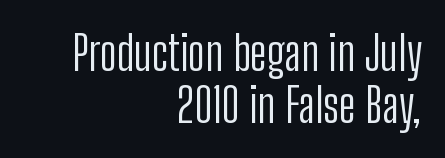
The image shows 48 px light, condensed sans-serif type, upright; set right-aligned, tight line spacing (1.09x), normal letter spacing, not underlined; low stroke contrast and a medium x-height.
